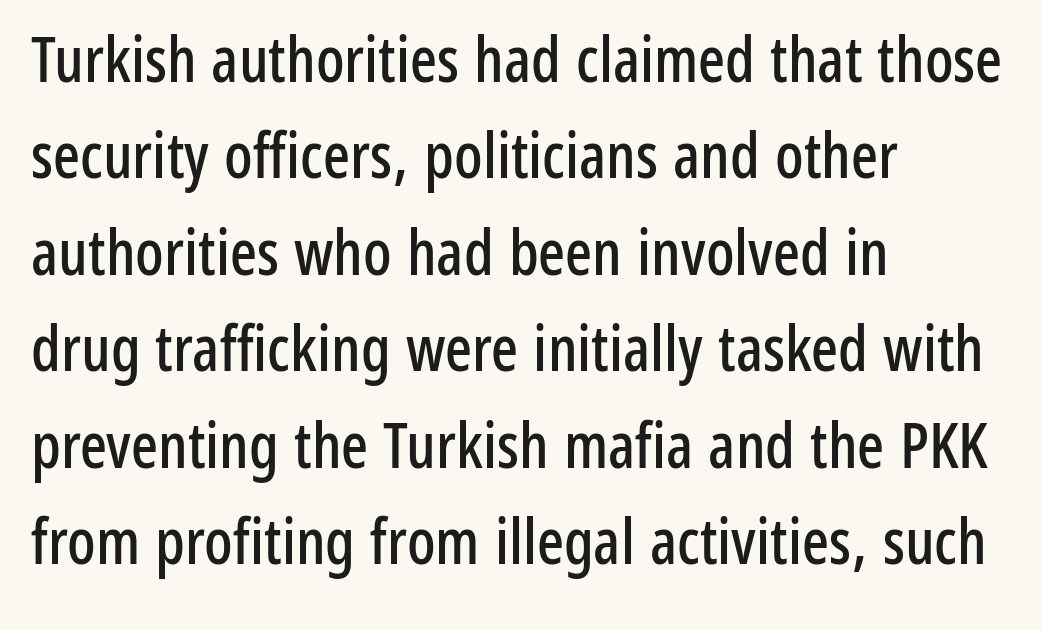
{"serif": "no", "italic": "no", "width": "condensed", "stroke_contrast": "low", "x_height": "medium", "monospaced": "no", "underline": "no", "align": "left", "line_spacing": "normal", "line_spacing_ratio": 1.53, "letter_spacing": "normal", "letter_spacing_em": 0.0, "glyph_px": 63}
